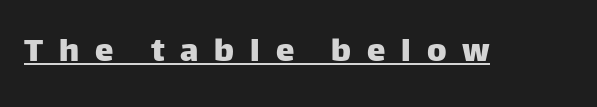
The lettering holds an erect, upright posture throughout. The passage shown is typed in a proportional face where columns would drift. Underlined type. Does the type have serifs? No, each stem ends abruptly.
